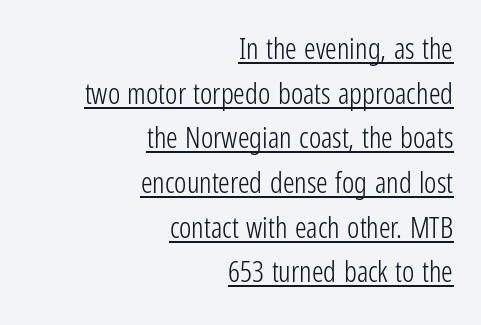
{"serif": "no", "italic": "no", "bold": "no", "weight": "light", "width": "condensed", "stroke_contrast": "low", "x_height": "medium", "monospaced": "no", "underline": "yes", "align": "right", "line_spacing": "normal", "line_spacing_ratio": 1.54, "letter_spacing": "normal", "letter_spacing_em": 0.0, "glyph_px": 29}
